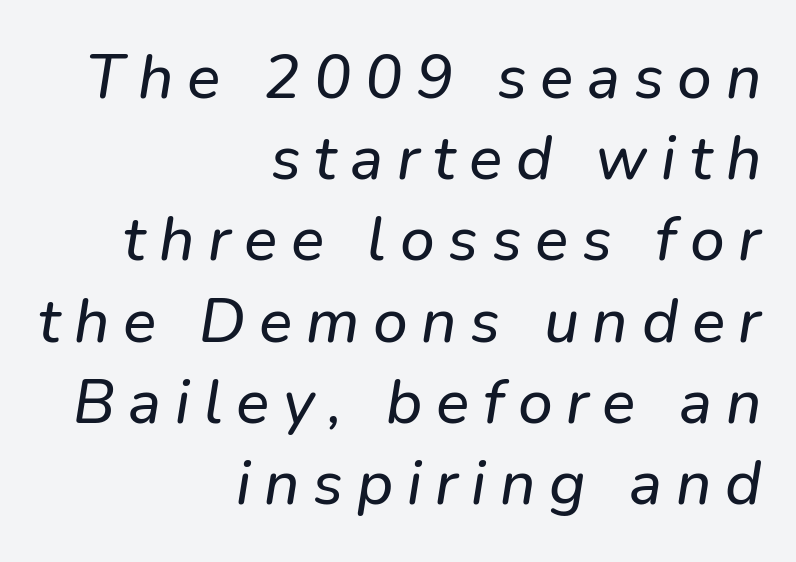
Spacing verdict: proportional, widths tailored to each character. The passage shown has open, widely tracked lettering throughout. It's the slanting kind of type. This sample is right-justified, so line beginnings fall wherever the words allow. Rows of type keep a routine distance in the vertical direction. Any mark beneath the type? The region is blank.
